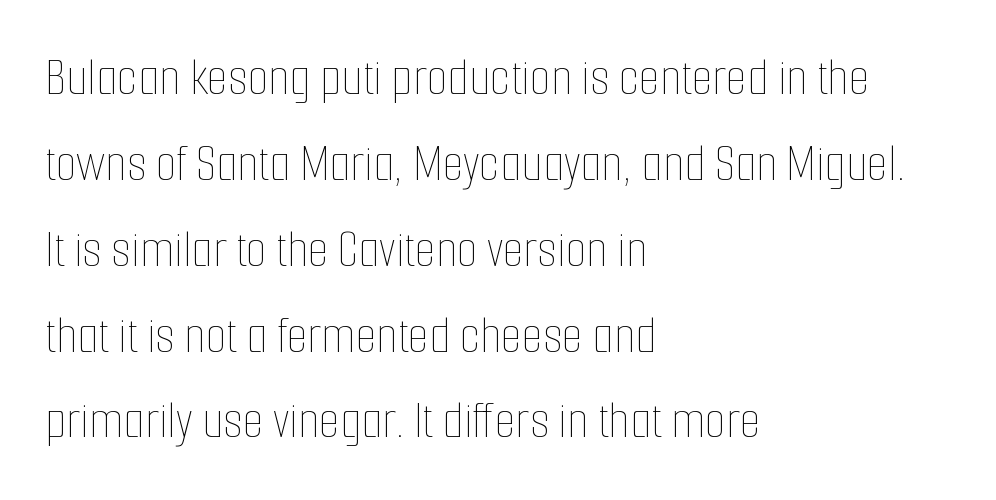
{"italic": "no", "bold": "no", "weight": "thin", "width": "condensed", "stroke_contrast": "low", "x_height": "medium", "monospaced": "no", "underline": "no", "align": "left", "line_spacing": "normal", "line_spacing_ratio": 1.59, "letter_spacing": "normal", "letter_spacing_em": 0.0, "glyph_px": 54}
